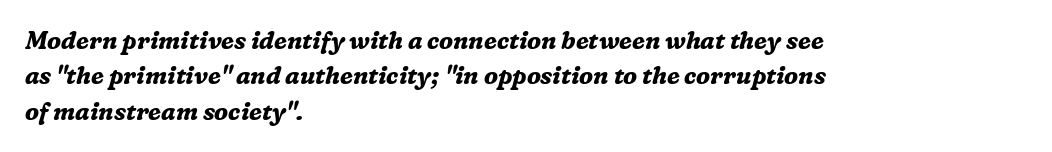
How are the letters spaced? Ordinarily, with no added tracking. Italic? Definitely — the glyphs are oblique. Anything drawn beneath the words? Only blank space. Emphasis by weight is at full strength: bold.
